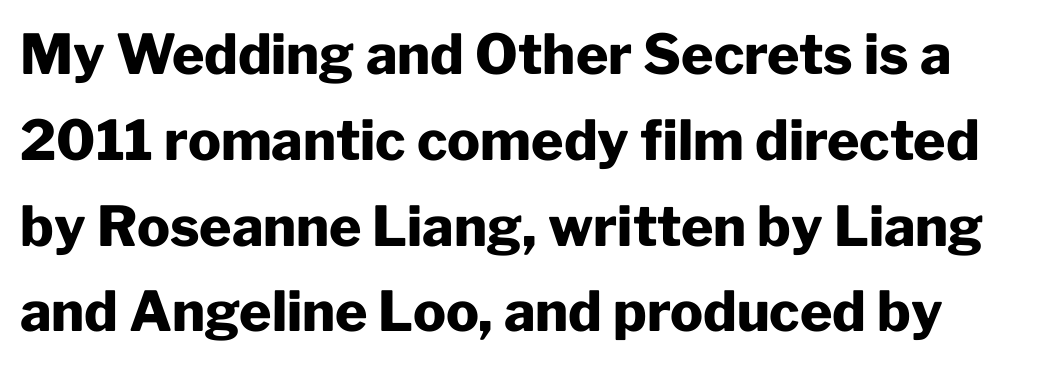
{"serif": "no", "italic": "no", "bold": "yes", "weight": "heavy", "width": "normal", "stroke_contrast": "low", "x_height": "medium", "monospaced": "no", "underline": "no", "line_spacing": "normal", "line_spacing_ratio": 1.56, "letter_spacing": "normal", "letter_spacing_em": 0.0, "glyph_px": 55}
